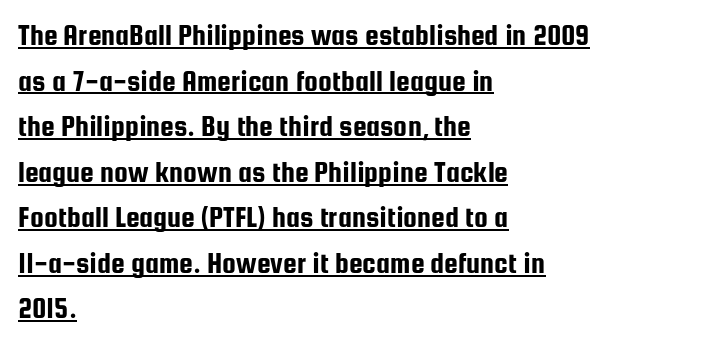
{"serif": "no", "italic": "no", "width": "condensed", "stroke_contrast": "low", "x_height": "medium", "monospaced": "no", "underline": "yes", "align": "left", "line_spacing": "normal", "line_spacing_ratio": 1.47, "letter_spacing": "normal", "letter_spacing_em": 0.0, "glyph_px": 31}
